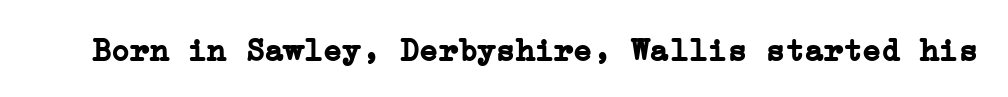
You can tell from the footed stems that serif type was used. Designer's note — italics off, roman on. Glance below the letters and you will spot only blank space. Pretty heavy lettering here — definitely bold. Here the glyphs are tracked normally, forming tight word shapes.
